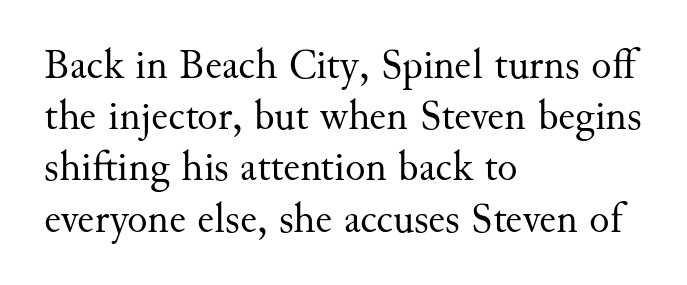
The image shows 42 px regular-weight serif type, upright; set left-aligned, line spacing 1.22x, normal letter spacing, not underlined; medium stroke contrast and a small x-height.
